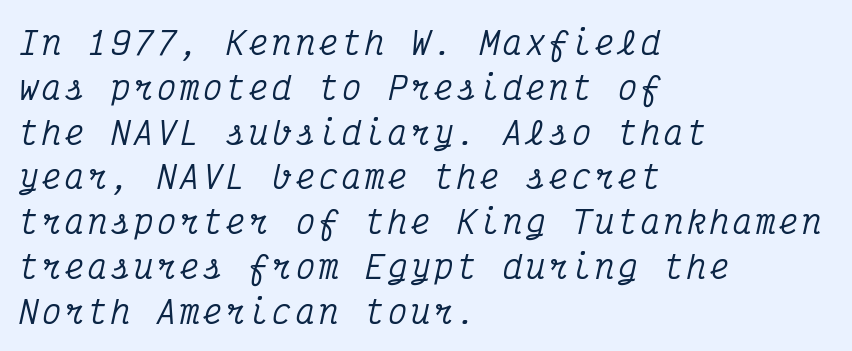
The image shows 32 px condensed serif type, italic (leaning right), monospaced; set left-aligned, normal line spacing (1.4x), not underlined; medium stroke contrast and a medium x-height.
